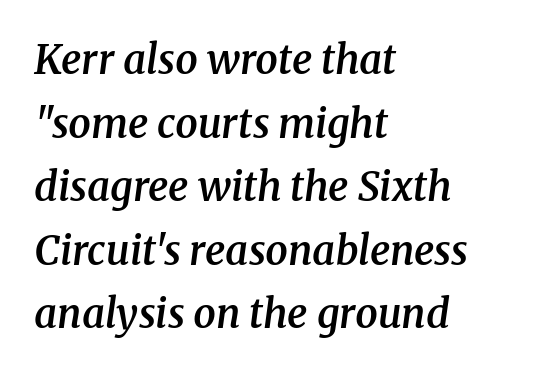
{"serif": "yes", "italic": "yes", "lean": "right", "slant_degrees": 8, "bold": "semi", "weight": "semibold", "width": "normal", "stroke_contrast": "medium", "x_height": "medium", "monospaced": "no", "underline": "no", "align": "left", "line_spacing": "normal", "line_spacing_ratio": 1.59, "letter_spacing": "normal", "letter_spacing_em": 0.0, "glyph_px": 40}
